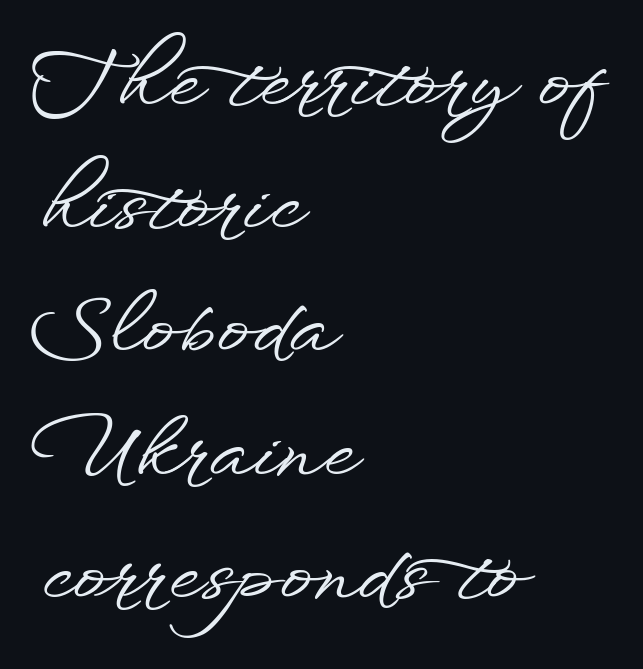
The image shows 80 px wide sans-serif type; set left-aligned, normal line spacing (1.54x), normal letter spacing, not underlined; low stroke contrast and a small x-height.
